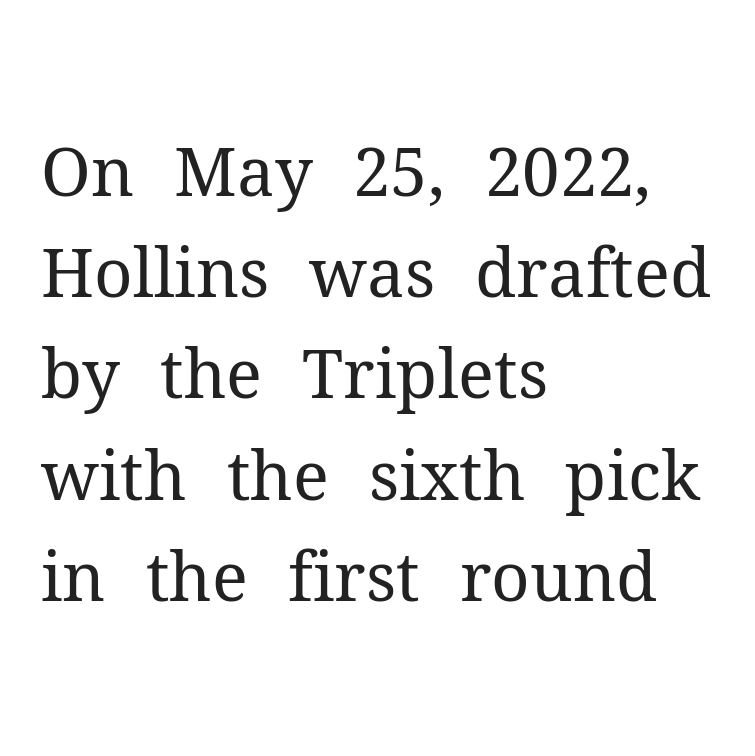
The passage shown is typed in a proportional face where columns would drift. The letters look calm and open, with moderate or lighter stems. Does the type have serifs? Yes, each stem ends in a small foot. A roman cut, with each character standing at attention. Underline: absent. Look at the tracking — it's just the regular setting, nothing added.
